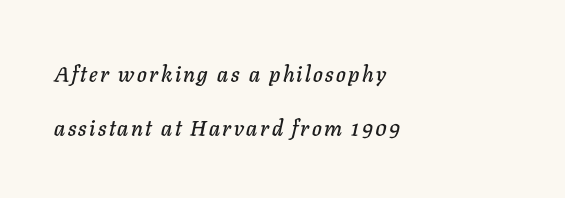
{"italic": "yes", "lean": "right", "slant_degrees": 11, "underline": "no", "align": "left", "line_spacing": "loose", "line_spacing_ratio": 2.46, "glyph_px": 22}
